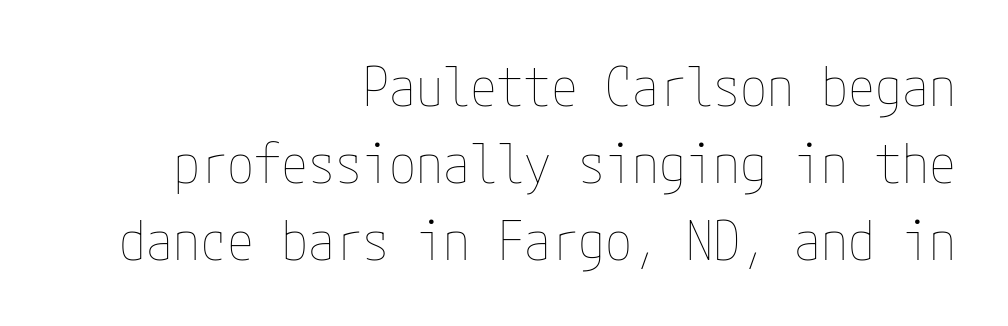
The image shows 54 px thin, condensed type, upright; set right-aligned, normal line spacing (1.43x), normal letter spacing, not underlined; low stroke contrast and a medium x-height.
